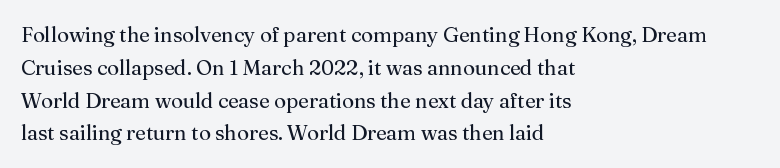
{"italic": "no", "bold": "no", "underline": "no", "align": "left", "line_spacing": "normal", "line_spacing_ratio": 1.56, "letter_spacing": "normal", "letter_spacing_em": 0.0, "glyph_px": 21}
